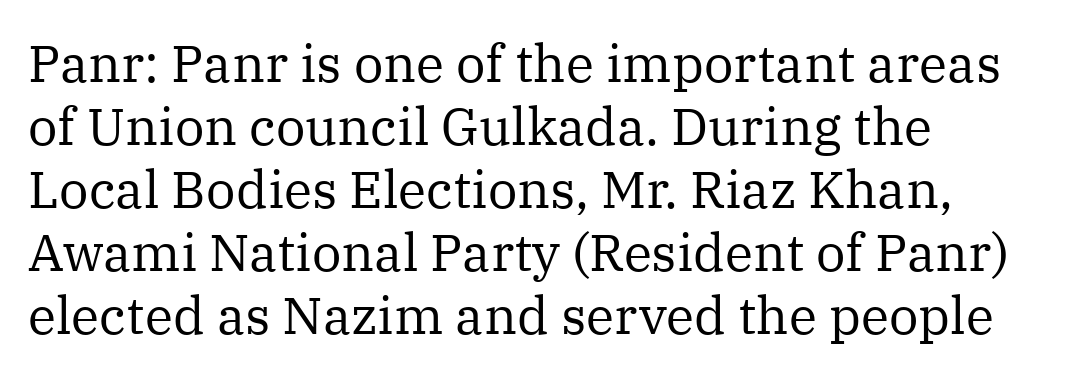
The image shows 52 px regular-weight serif type, upright; set left-aligned, line spacing 1.21x, normal letter spacing, not underlined; medium stroke contrast and a medium x-height.
